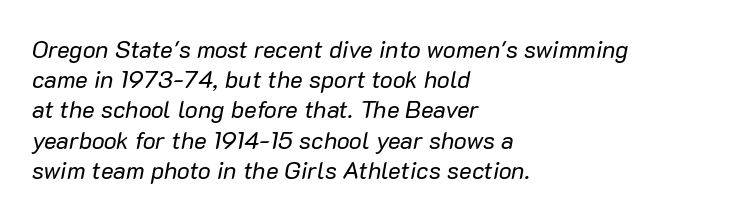
Honestly, the letter spacing is just normal — you wouldn't notice it. Glance below the letters and you will spot only blank space. This is oblique type, the kind used for emphasis or titles. Ink coverage per letter is moderate at most. Does the leading feel generous? No, just average.
